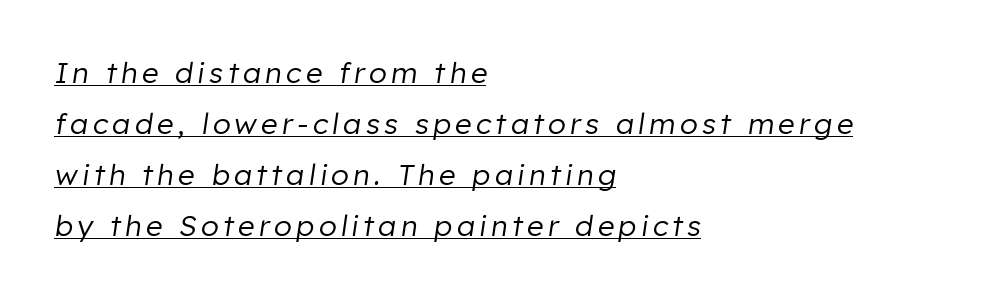
The image shows 29 px regular-weight type, italic (leaning right); set left-aligned, line spacing 1.76x, underlined; low stroke contrast and a medium x-height.
